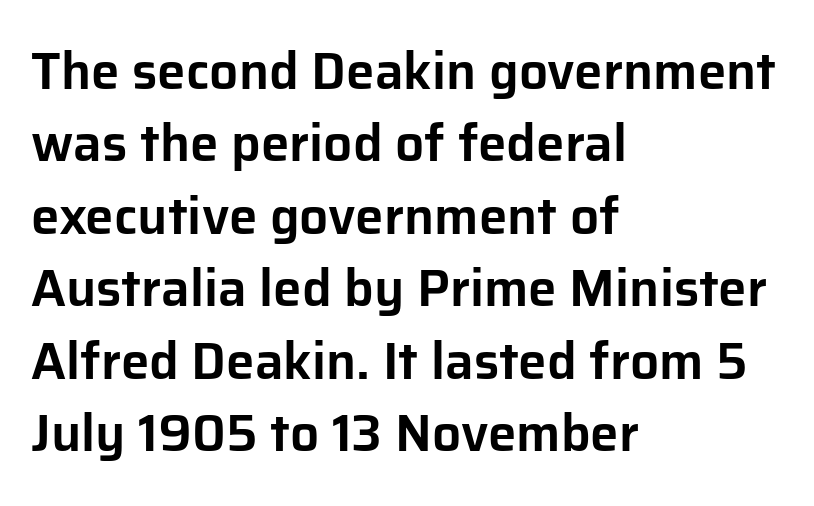
{"serif": "no", "italic": "no", "width": "normal", "stroke_contrast": "low", "x_height": "medium", "monospaced": "no", "underline": "no", "align": "left", "line_spacing": "normal", "line_spacing_ratio": 1.42, "letter_spacing": "normal", "letter_spacing_em": 0.0, "glyph_px": 51}
